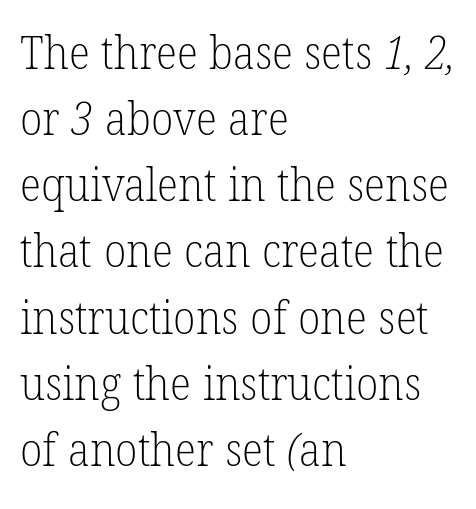
Q: Is the text bold? A: No.
Q: Is the typeface a serif or a sans-serif typeface? A: Serif.
Q: Is the text underlined? A: No.
Q: How is the paragraph aligned? A: Left-aligned.
Q: Is the spacing between letters normal or unusually wide? A: Normal.
Q: Is the spacing between lines tight, normal or loose? A: Normal.
Q: Width (condensed, normal, or wide)? A: Normal.
Q: Stroke contrast? A: Low.
Q: x-height? A: Medium.
Q: Monospaced? A: No.
